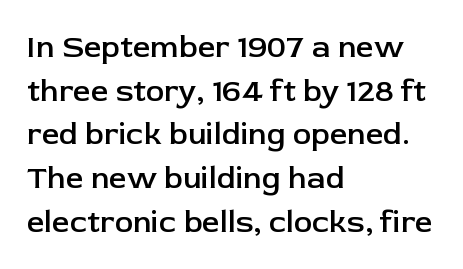
The image shows 31 px semibold sans-serif type, upright; set left-aligned, normal line spacing (1.41x), normal letter spacing, not underlined; low stroke contrast and a medium x-height.
